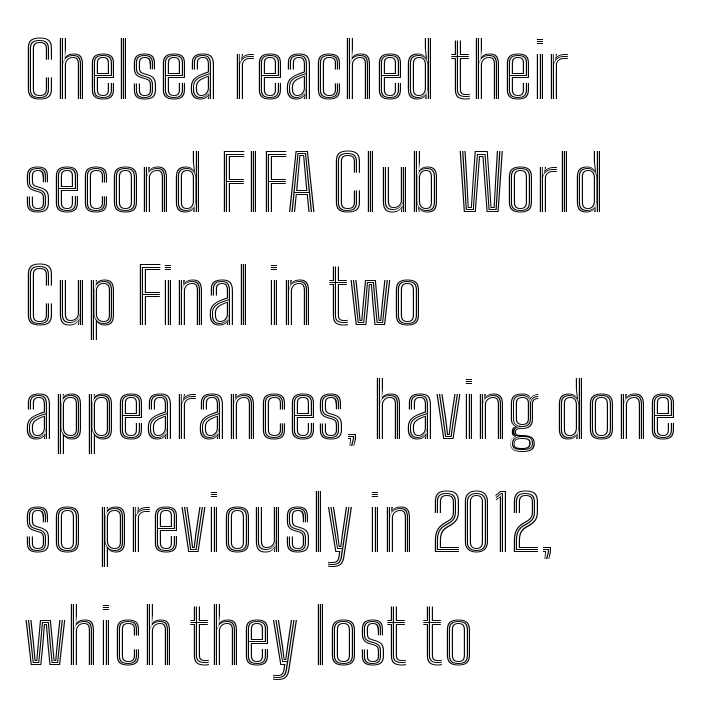
This sample uses an upright cut, with every glyph sitting square on the baseline. One glance says typical: line gaps are just what's usual. The letters advance in unequal steps, a hallmark of proportional type. Bare-footed words on every line. If you drew a ruler down the left edge, every line would touch it.
